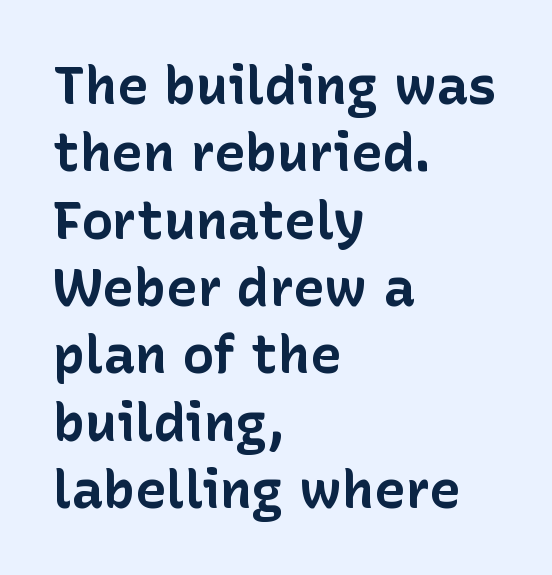
The image shows 53 px bold sans-serif type, upright; set left-aligned, normal line spacing (1.27x), normal letter spacing, not underlined; low stroke contrast and a medium x-height.
